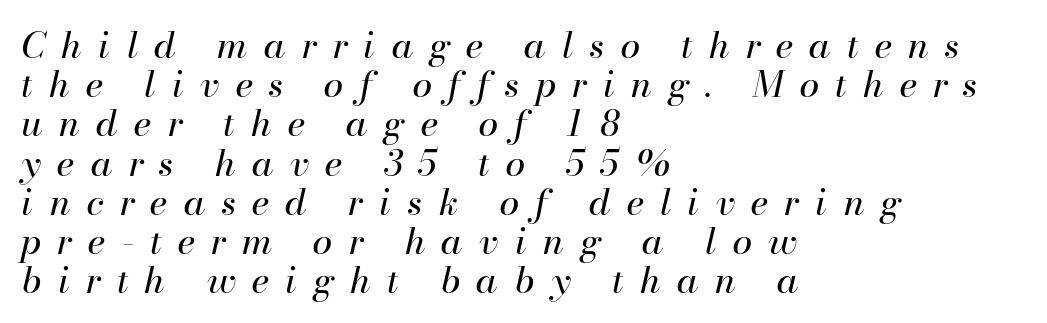
The image shows 36 px regular-weight type, italic (leaning right); set left-aligned, tight line spacing (1.09x), unusually wide letter spacing (+0.45 em), not underlined; high stroke contrast and a small x-height.
